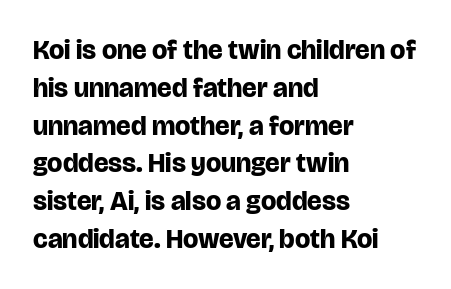
The image shows 27 px bold type, upright; set left-aligned, normal line spacing (1.4x), normal letter spacing, not underlined.
